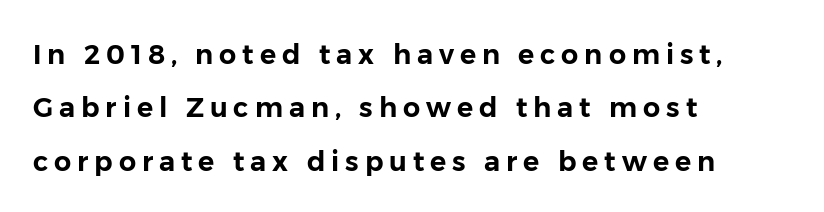
The horizontal fit of the characters is loose and conspicuously gappy. The vertical gap from one line to the next is large. Any mark beneath the type? The region is blank. It's the straight-up-and-down kind of type.
